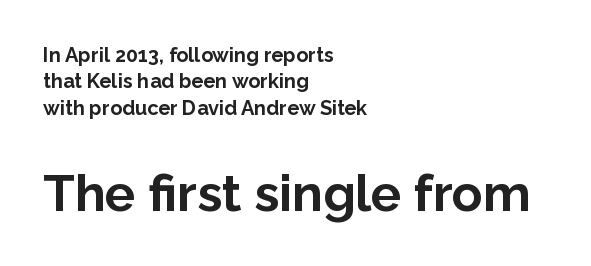
Reading down the column, the eye jumps a familiar distance to each next line. Every character sits straight up, as roman type does. The space directly below the letters is spotless. Varying glyph widths throughout — classic text-font behaviour. Observe the absence of serifs on each vertical stroke in this sample.
